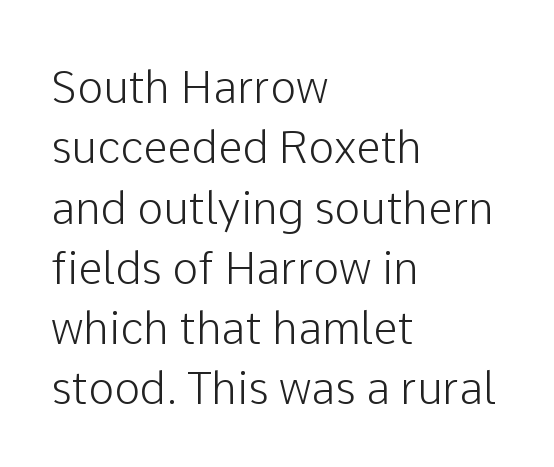
The image shows 44 px sans-serif type, upright; set left-aligned, normal line spacing (1.37x), normal letter spacing, not underlined; low stroke contrast and a medium x-height.
